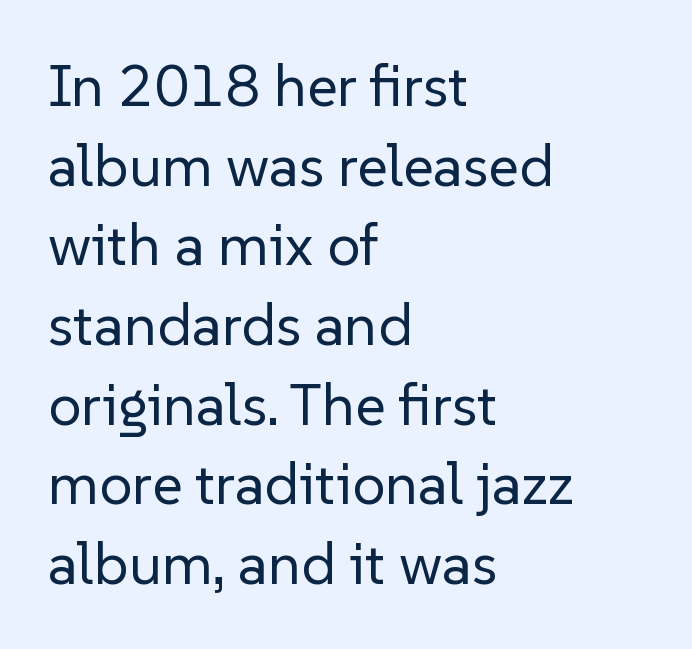
Q: Is the text bold? A: No.
Q: Is the text italic (slanted)? A: No, it is upright.
Q: Is the typeface a serif or a sans-serif typeface? A: Sans-serif.
Q: Is the text underlined? A: No.
Q: How is the paragraph aligned? A: Left-aligned.
Q: Is the spacing between letters normal or unusually wide? A: Normal.
Q: Is the spacing between lines tight, normal or loose? A: Normal.
Q: Width (condensed, normal, or wide)? A: Normal.
Q: Stroke contrast? A: Low.
Q: x-height? A: Medium.
Q: Monospaced? A: No.
